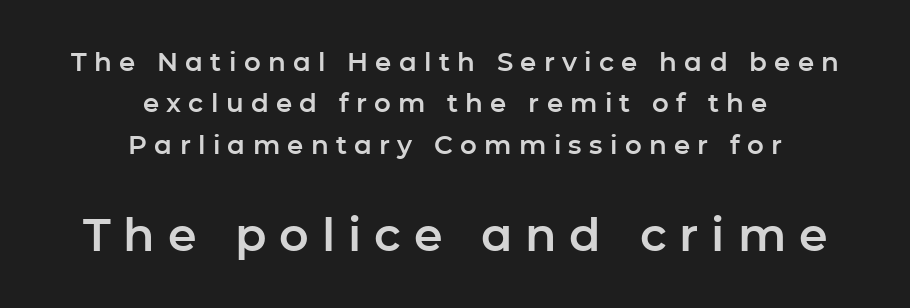
{"serif": "no", "italic": "no", "width": "normal", "stroke_contrast": "low", "x_height": "medium", "monospaced": "no", "underline": "no", "align": "center", "line_spacing": "normal", "line_spacing_ratio": 1.59, "letter_spacing": "wide", "letter_spacing_em": 0.28, "larger_block": "second", "size_ratio": 1.77, "glyph_px": 46}
